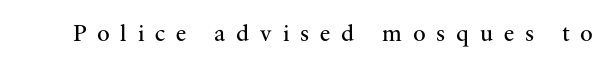
Q: Is the text bold? A: No.
Q: Is the text italic (slanted)? A: No, it is upright.
Q: Is the text underlined? A: No.
Q: Is the spacing between letters normal or unusually wide? A: Unusually wide.
